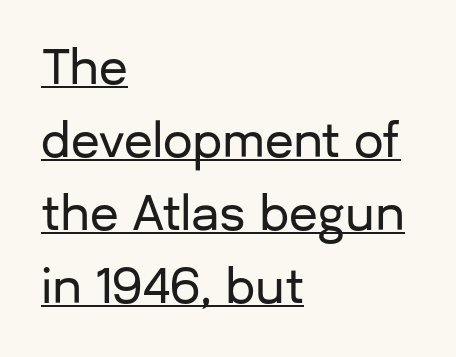
Q: Is the text italic (slanted)? A: No, it is upright.
Q: Is the typeface a serif or a sans-serif typeface? A: Sans-serif.
Q: Is the text underlined? A: Yes.
Q: How is the paragraph aligned? A: Left-aligned.
Q: Is the spacing between letters normal or unusually wide? A: Normal.
Q: Is the spacing between lines tight, normal or loose? A: Normal.
Q: Width (condensed, normal, or wide)? A: Normal.
Q: Stroke contrast? A: Low.
Q: x-height? A: Medium.
Q: Monospaced? A: No.
